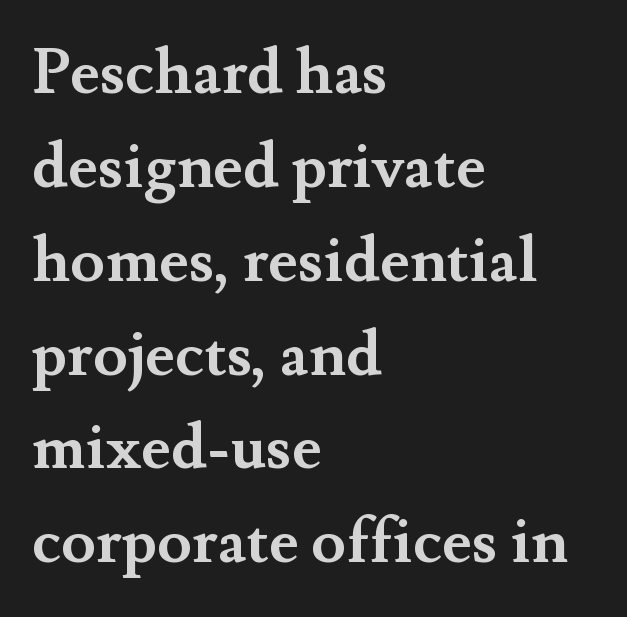
The image shows 63 px semibold serif type, upright; set left-aligned, normal line spacing (1.49x), normal letter spacing, not underlined; medium stroke contrast and a small x-height.
